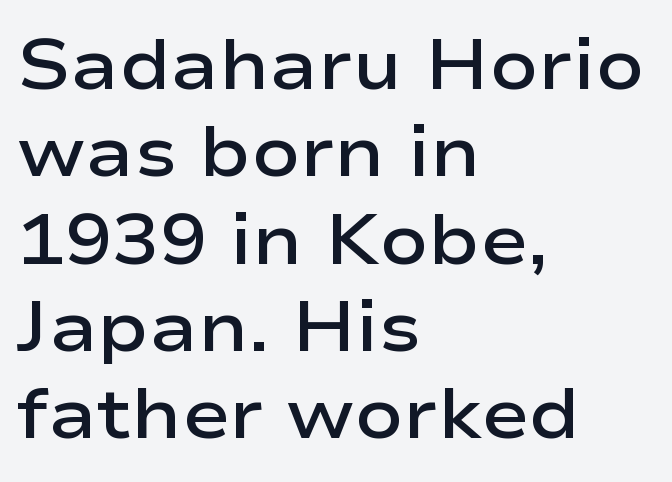
{"serif": "no", "italic": "no", "bold": "semi", "weight": "semibold", "width": "wide", "stroke_contrast": "low", "x_height": "medium", "monospaced": "no", "underline": "no", "align": "left", "line_spacing_ratio": 1.23, "letter_spacing": "normal", "letter_spacing_em": 0.0, "glyph_px": 71}
